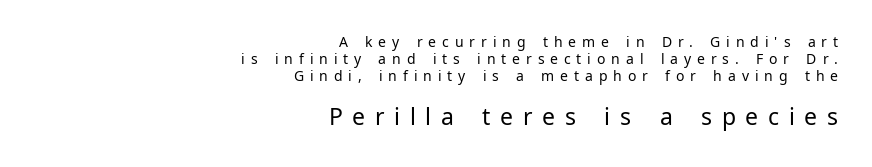
The image shows 23 px text type, upright; set right-aligned, line spacing 1.21x, unusually wide letter spacing (+0.42 em), not underlined; the second (bottom) block is 1.64x larger.
